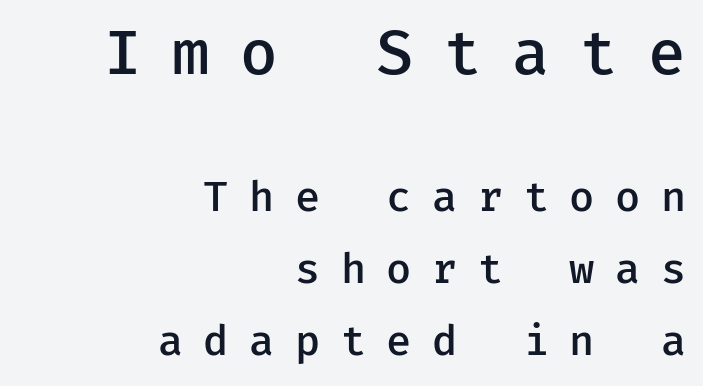
{"serif": "no", "italic": "no", "bold": "semi", "weight": "semibold", "width": "normal", "stroke_contrast": "low", "x_height": "medium", "underline": "no", "align": "right", "line_spacing_ratio": 1.76, "letter_spacing": "wide", "letter_spacing_em": 0.5, "larger_block": "first", "size_ratio": 1.49, "glyph_px": 61}
